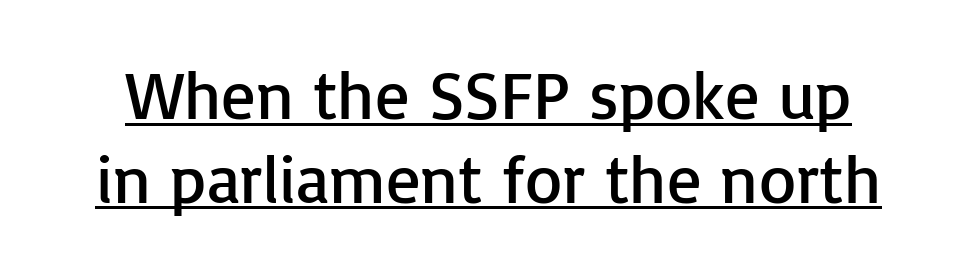
Ascenders rise straight up at ninety degrees. Like a heading marked for emphasis, these lines bear an underscore. You can tell from the bare stems that sans-serif type was used. The cut favours lightness, reaching ordinary text weight at its darkest.
